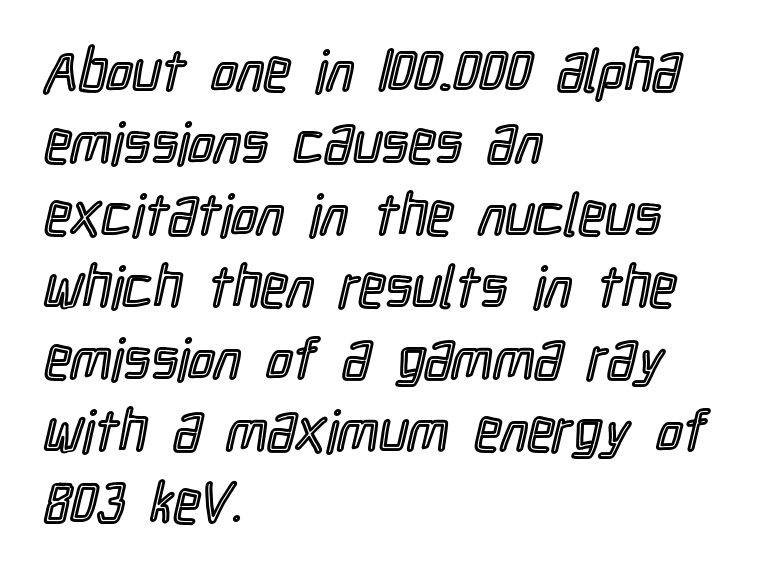
{"width": "condensed", "x_height": "medium", "monospaced": "no", "underline": "no", "align": "left", "line_spacing_ratio": 1.24, "letter_spacing": "normal", "letter_spacing_em": 0.0, "glyph_px": 58}
